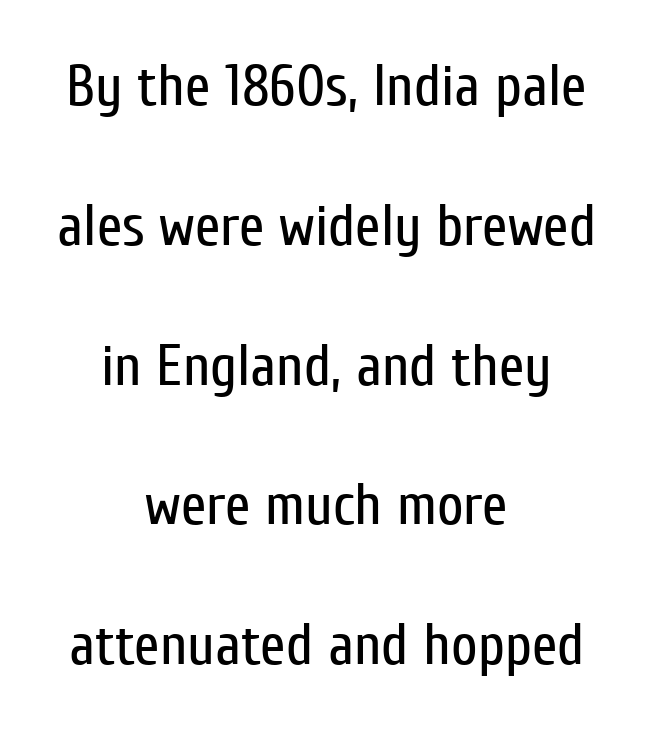
Q: Is the text bold? A: No.
Q: Is the text italic (slanted)? A: No, it is upright.
Q: Is the typeface a serif or a sans-serif typeface? A: Sans-serif.
Q: Is the text underlined? A: No.
Q: How is the paragraph aligned? A: Centered.
Q: Is the spacing between letters normal or unusually wide? A: Normal.
Q: Is the spacing between lines tight, normal or loose? A: Loose.
Q: Width (condensed, normal, or wide)? A: Condensed.
Q: Stroke contrast? A: Low.
Q: x-height? A: Medium.
Q: Monospaced? A: No.
